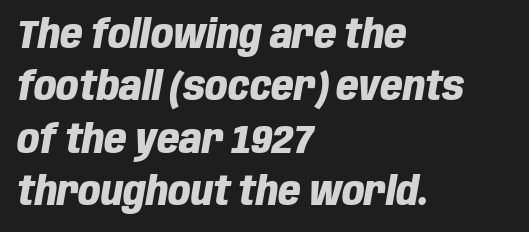
A classic flush-left, rag-right setting is used for this passage. The rendering keeps characters at their native spacing. Rendered with sloped, italic letterforms. Does the weight exceed regular? Yes, all the way to bold. The string is rendered with underlining switched off.
